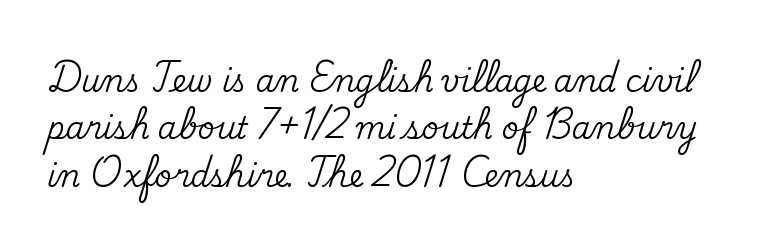
The image shows 30 px text type; set left-aligned, normal line spacing (1.58x), normal letter spacing, not underlined; medium stroke contrast and a small x-height.
